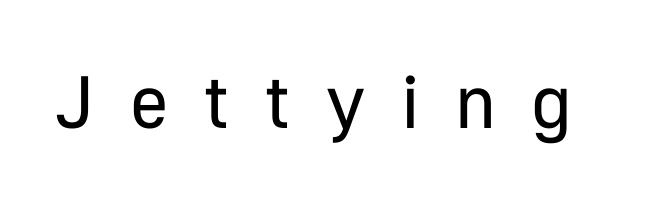
The letters advance in unequal steps, a hallmark of proportional type. The type sits square on the baseline with zero lean. The rendering inserts visible extra space after every character. The font is comparable to plain body text, perhaps lighter.
